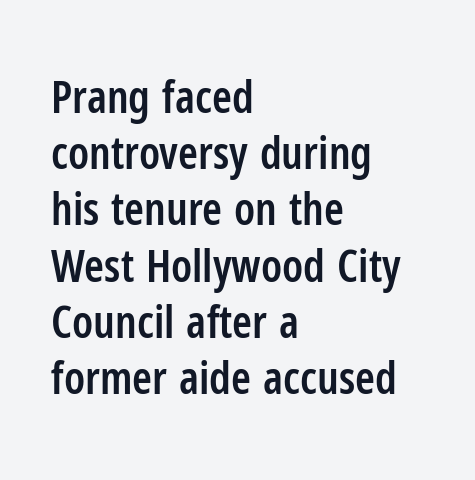
The image shows 45 px semibold, condensed sans-serif type, upright; set left-aligned, normal line spacing (1.25x), normal letter spacing, not underlined; low stroke contrast and a medium x-height.
